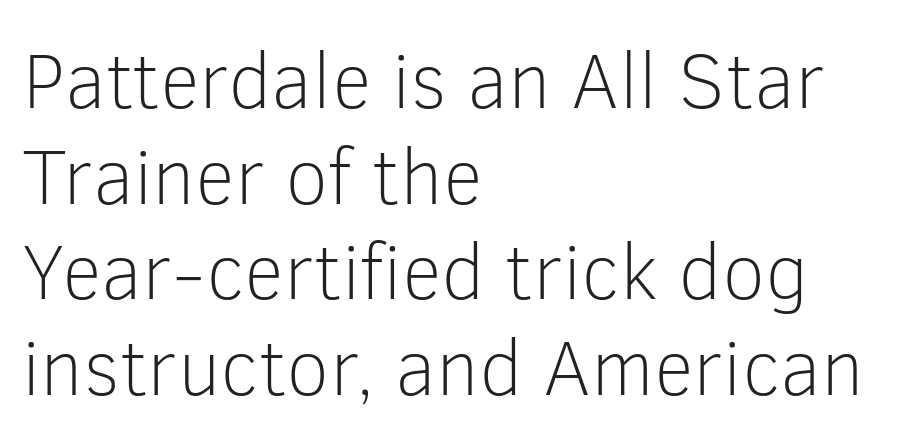
Q: Is the text bold? A: No.
Q: Is the text italic (slanted)? A: No, it is upright.
Q: Is the typeface a serif or a sans-serif typeface? A: Sans-serif.
Q: Is the text underlined? A: No.
Q: How is the paragraph aligned? A: Left-aligned.
Q: Is the spacing between letters normal or unusually wide? A: Normal.
Q: Width (condensed, normal, or wide)? A: Normal.
Q: Stroke contrast? A: Low.
Q: x-height? A: Medium.
Q: Monospaced? A: No.
